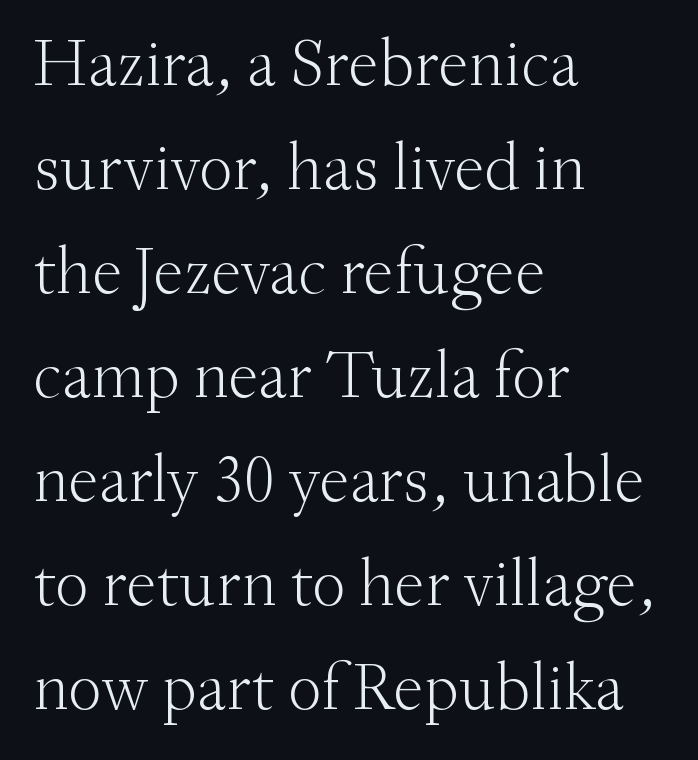
{"serif": "yes", "italic": "no", "bold": "no", "weight": "light", "width": "normal", "stroke_contrast": "medium", "x_height": "small", "monospaced": "no", "underline": "no", "align": "left", "line_spacing": "normal", "line_spacing_ratio": 1.53, "letter_spacing": "normal", "letter_spacing_em": 0.0, "glyph_px": 68}
